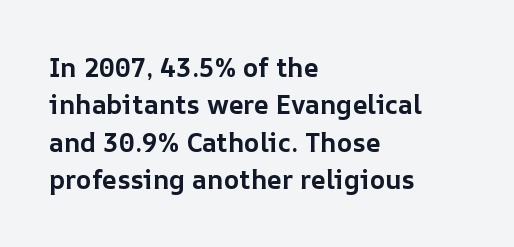
The image shows 26 px bold type, upright; set left-aligned, normal line spacing (1.44x), normal letter spacing, not underlined.
